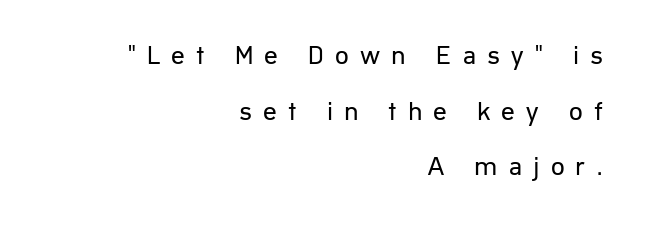
Q: Is the text bold? A: No.
Q: Is the text italic (slanted)? A: No, it is upright.
Q: Is the text underlined? A: No.
Q: How is the paragraph aligned? A: Right-aligned.
Q: Is the spacing between letters normal or unusually wide? A: Unusually wide.
Q: Is the spacing between lines tight, normal or loose? A: Loose.
